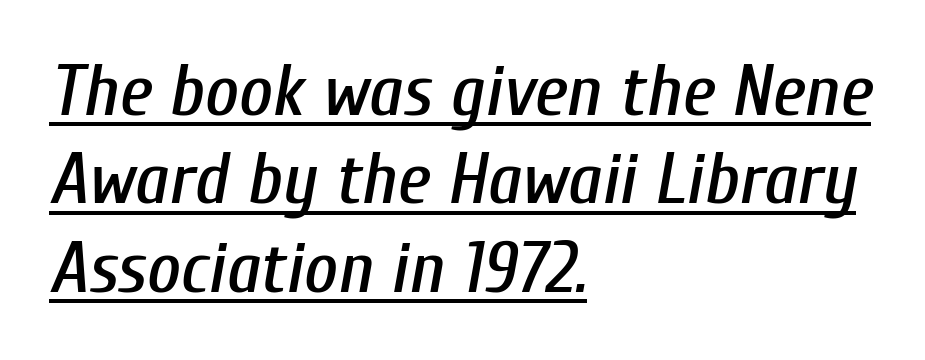
The image shows 73 px condensed type, italic (leaning right); set left-aligned, line spacing 1.21x, normal letter spacing, underlined; low stroke contrast and a medium x-height.
